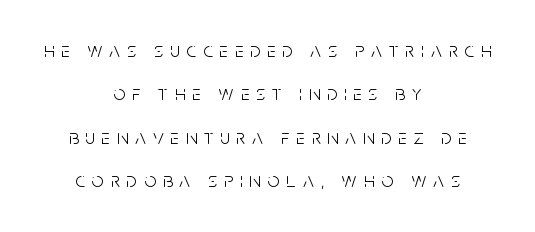
{"italic": "no", "bold": "no", "underline": "no", "align": "center", "line_spacing": "loose", "line_spacing_ratio": 2.06, "letter_spacing": "wide", "letter_spacing_em": 0.33, "glyph_px": 21}
